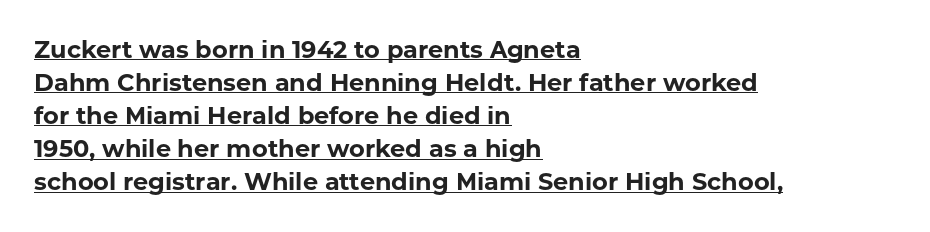
A roman cut, with each character standing at attention. Where is the straight margin? On the left. A baseline rule has been typeset under these characters. The glyphs have the mass of a bold cut. Horizontal bands of white between lines are of average thickness. Tracking value appears to be zero — textbook default spacing.
